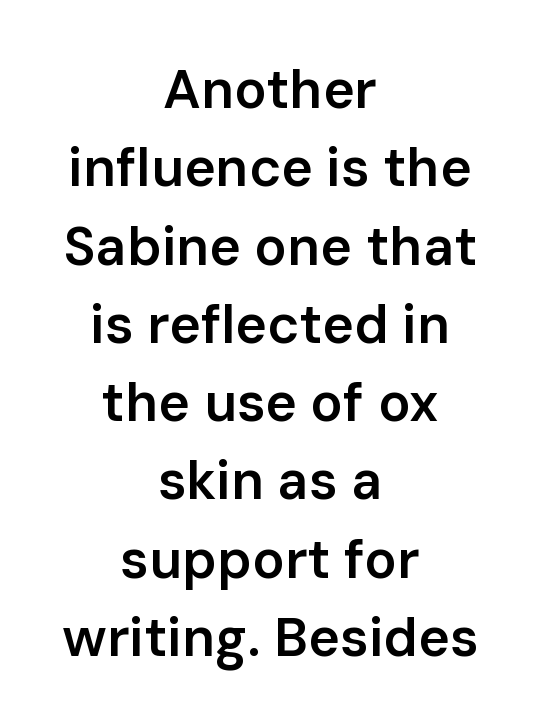
{"serif": "no", "italic": "no", "bold": "semi", "weight": "semibold", "width": "normal", "stroke_contrast": "low", "x_height": "medium", "monospaced": "no", "underline": "no", "align": "center", "line_spacing": "normal", "line_spacing_ratio": 1.45, "letter_spacing": "normal", "letter_spacing_em": 0.0, "glyph_px": 54}
